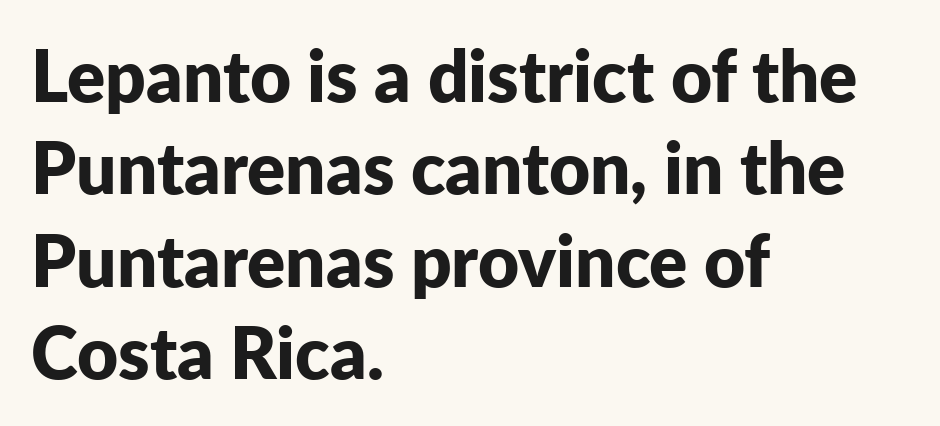
{"serif": "no", "italic": "no", "bold": "yes", "weight": "bold", "width": "normal", "stroke_contrast": "low", "x_height": "medium", "monospaced": "no", "underline": "no", "align": "left", "line_spacing": "normal", "line_spacing_ratio": 1.3, "letter_spacing": "normal", "letter_spacing_em": 0.0, "glyph_px": 71}
